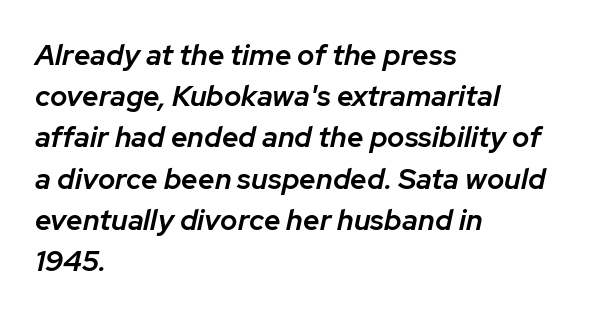
The image shows 29 px semibold type, italic (leaning right); set left-aligned, normal line spacing (1.42x), normal letter spacing, not underlined; low stroke contrast and a medium x-height.
